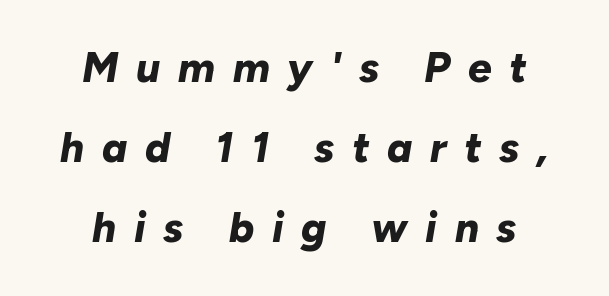
{"italic": "yes", "lean": "right", "slant_degrees": 10, "bold": "yes", "weight": "bold", "width": "normal", "stroke_contrast": "low", "x_height": "medium", "monospaced": "no", "underline": "no", "align": "center", "line_spacing": "loose", "line_spacing_ratio": 1.91, "letter_spacing": "wide", "letter_spacing_em": 0.42, "glyph_px": 42}
